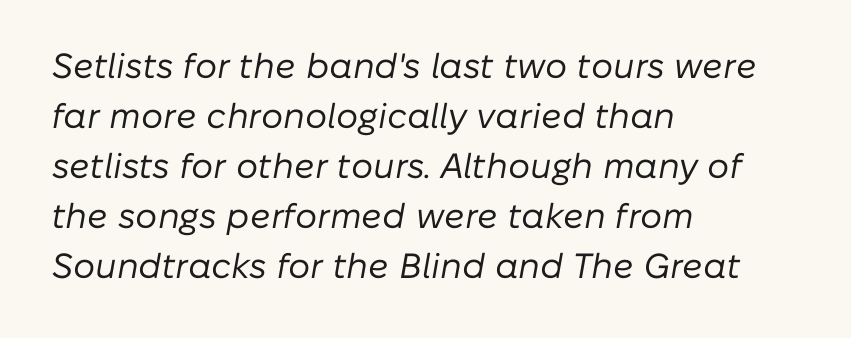
Descenders are the only things crossing below the line. Compared with ordinary roman type, these characters are visibly tilted. A normal amount of white space separates one row of letters from the next. The typesetter chose a ragged-right arrangement here. Here the glyphs are tracked normally, forming tight word shapes. Each letter keeps its own natural width here, so spacing adapts to shape.
